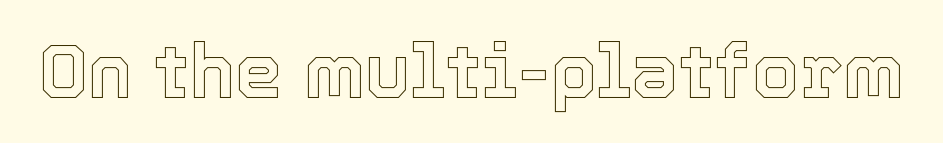
The gaps between neighbouring characters are ordinary and unremarkable. Varying glyph widths throughout — classic text-font behaviour. No italicization has been applied; the sample stays upright. The zone under the glyphs is completely vacant.
